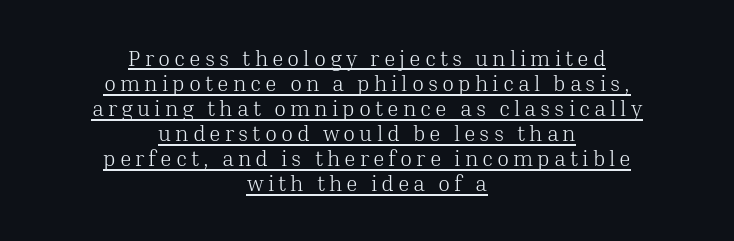
The image shows 22 px text type, upright; set centered, tight line spacing (1.14x), underlined.
